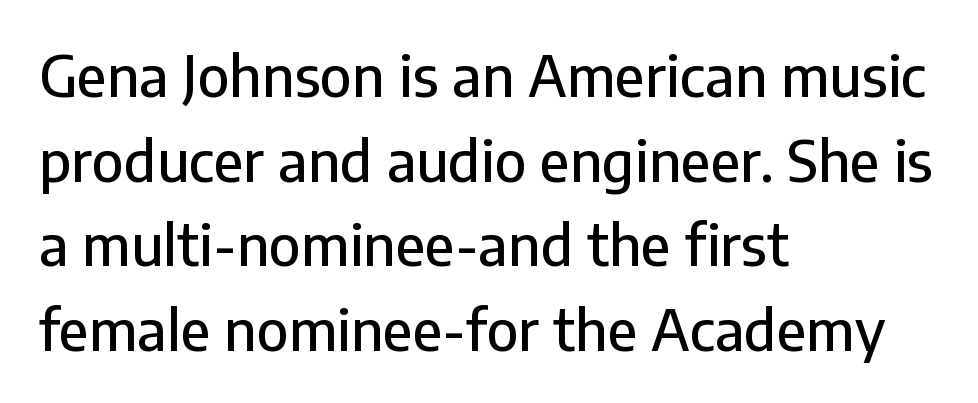
The lines sit at an ordinary, default distance from one another. The lettering holds an erect, upright posture throughout. Underlining? Definitely not there. Line beginnings align vertically; line endings do not. This rendering leaves character spacing at its baseline value. Serif or sans? Sans — the stroke terminals are bare.
